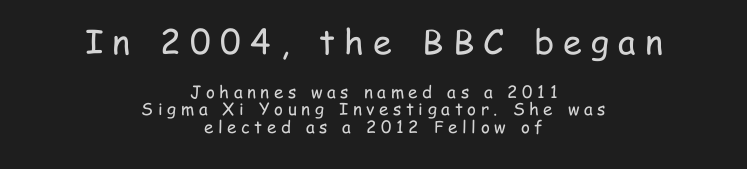
The image shows 34 px regular-weight, condensed sans-serif type, upright; set centered, tight line spacing (1.02x), unusually wide letter spacing (+0.27 em), not underlined; the first (top) block is 2.0x larger; low stroke contrast and a medium x-height.
